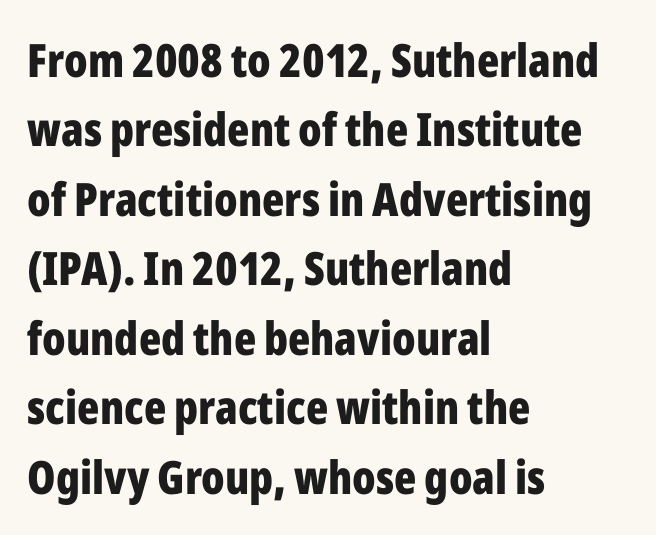
Grotesque or geometric, the face here clearly has no serifs. This sample is left-justified, so line endings fall wherever the words run out. Underlining? Definitely not there. These lines carry a lot of weight — the face is fully bold. The passage shown stacks its lines at a standard gap.
